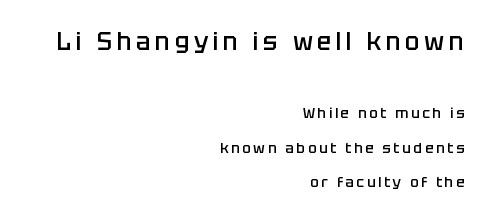
Q: Is the text bold? A: Semi-bold.
Q: Is the text italic (slanted)? A: No, it is upright.
Q: Is the text underlined? A: No.
Q: How is the paragraph aligned? A: Right-aligned.
Q: Is the spacing between lines tight, normal or loose? A: Loose.
Q: Which block of text is set in a larger size, the first (top) or the second (bottom)? A: The first (top) one.
